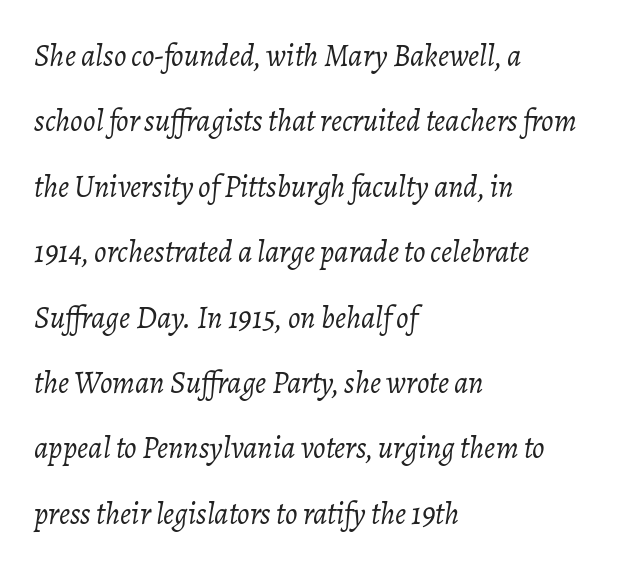
{"italic": "yes", "lean": "right", "slant_degrees": 7, "bold": "no", "weight": "light", "width": "normal", "stroke_contrast": "low", "x_height": "medium", "monospaced": "no", "underline": "no", "align": "left", "line_spacing": "loose", "line_spacing_ratio": 2.11, "letter_spacing": "normal", "letter_spacing_em": 0.0, "glyph_px": 31}
